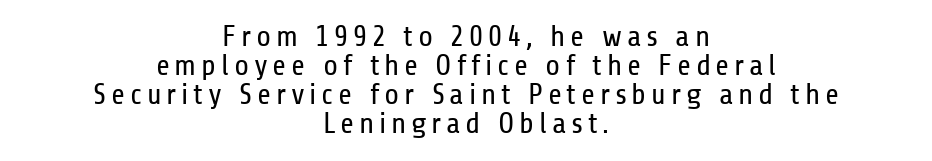
The image shows 30 px regular-weight, condensed sans-serif type, upright; set centered, tight line spacing (0.97x), not underlined; low stroke contrast and a medium x-height.
